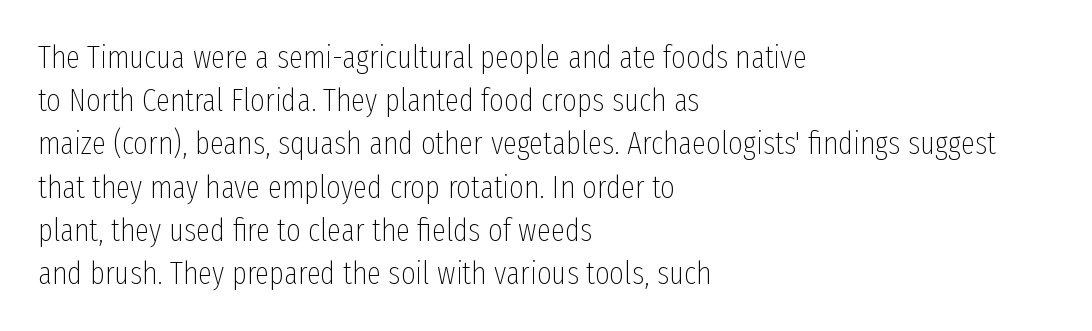
{"serif": "no", "italic": "no", "bold": "no", "weight": "thin", "width": "condensed", "stroke_contrast": "low", "x_height": "medium", "monospaced": "no", "underline": "no", "align": "left", "line_spacing": "normal", "line_spacing_ratio": 1.35, "letter_spacing": "normal", "letter_spacing_em": 0.0, "glyph_px": 32}
